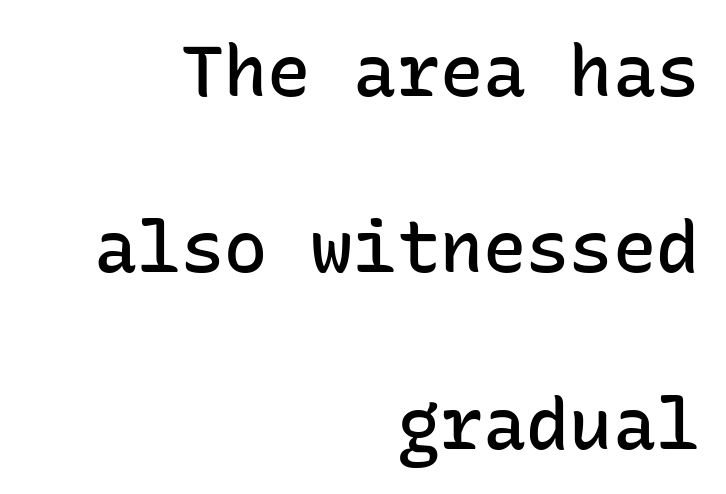
Q: Is the text bold? A: Semi-bold.
Q: Is the text italic (slanted)? A: No, it is upright.
Q: Is the typeface a serif or a sans-serif typeface? A: Sans-serif.
Q: Is the text underlined? A: No.
Q: How is the paragraph aligned? A: Right-aligned.
Q: Is the spacing between letters normal or unusually wide? A: Normal.
Q: Is the spacing between lines tight, normal or loose? A: Loose.
Q: Width (condensed, normal, or wide)? A: Normal.
Q: Stroke contrast? A: Low.
Q: x-height? A: Medium.
Q: Monospaced? A: Yes.
